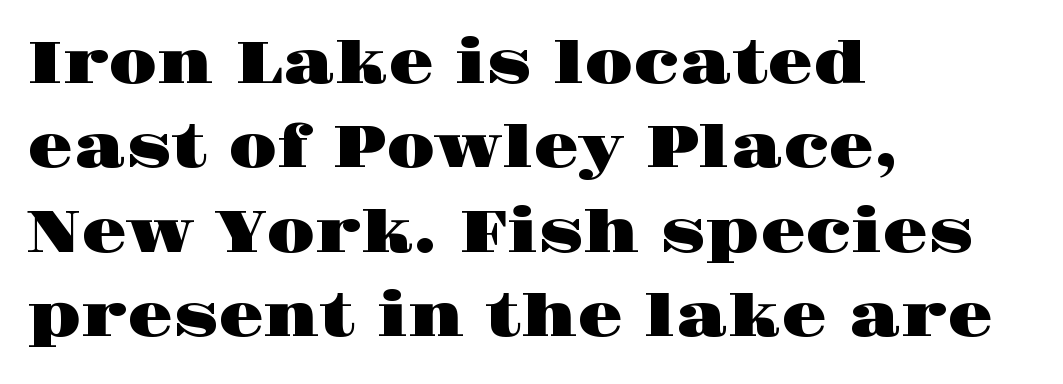
Honestly, the row spacing looks completely unremarkable. Looks like regular typesetting: each glyph gets only the width it needs. Ordinary non-slanted type is in use. The rendering keeps characters at their native spacing. You can tell from the footed stems that serif type was used. The typesetter chose a ragged-right arrangement here.
